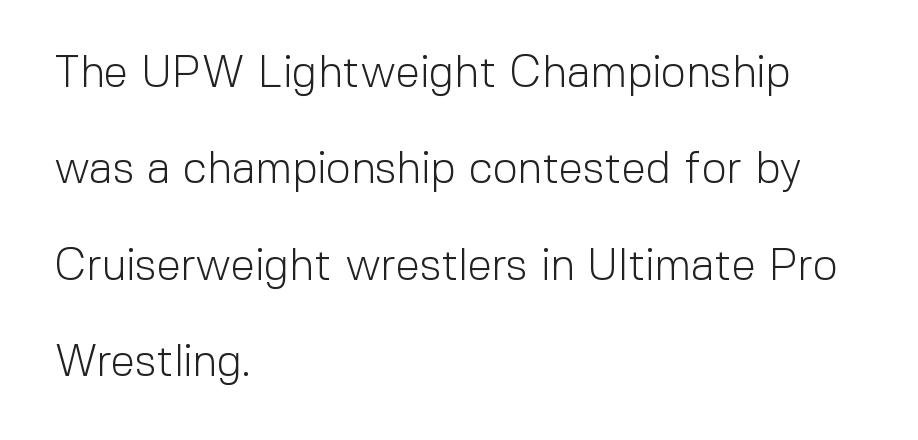
The image shows 44 px light sans-serif type, upright; set left-aligned, loose line spacing (2.19x), normal letter spacing, not underlined; a medium x-height.
